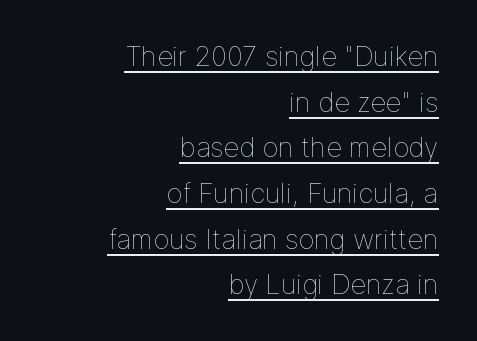
Heft: none added — not bold. Students, observe the line beneath the letters — that is underlining. The lines in this sample share a right terminus and differ only in where they begin. Each word holds together tightly as a unit, with standard inter-letter gaps.
